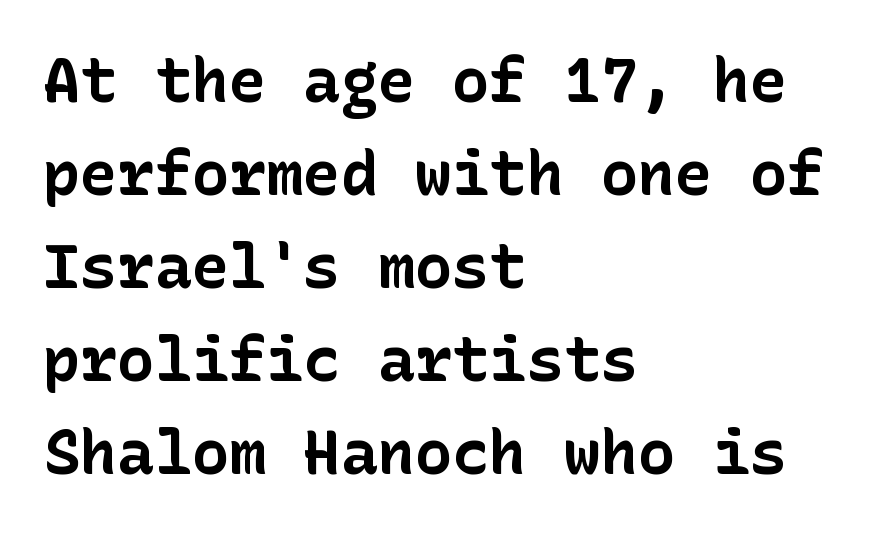
Q: Is the text bold? A: Yes.
Q: Is the text italic (slanted)? A: No, it is upright.
Q: Is the typeface a serif or a sans-serif typeface? A: Sans-serif.
Q: Is the text underlined? A: No.
Q: How is the paragraph aligned? A: Left-aligned.
Q: Is the spacing between letters normal or unusually wide? A: Normal.
Q: Is the spacing between lines tight, normal or loose? A: Normal.
Q: Width (condensed, normal, or wide)? A: Normal.
Q: Stroke contrast? A: Low.
Q: x-height? A: Medium.
